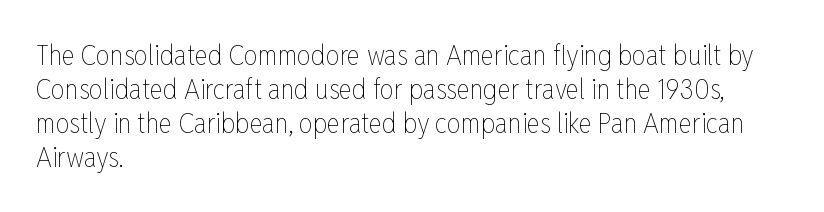
{"italic": "no", "bold": "no", "weight": "thin", "width": "condensed", "stroke_contrast": "low", "x_height": "medium", "monospaced": "no", "underline": "no", "align": "left", "line_spacing_ratio": 1.21, "letter_spacing": "normal", "letter_spacing_em": 0.0, "glyph_px": 28}
